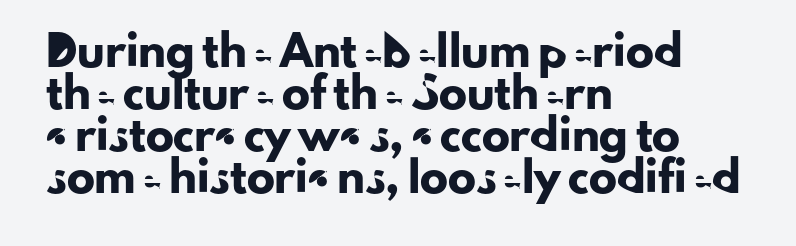
This sample is left-justified, so line endings fall wherever the words run out. The gaps between neighbouring characters are ordinary and unremarkable. When letters stand straight like this, we call the style roman or upright. The passage shown is typed in a proportional face where columns would drift. Check the space under the baseline: it is left empty. The space between consecutive lines is moderate.
